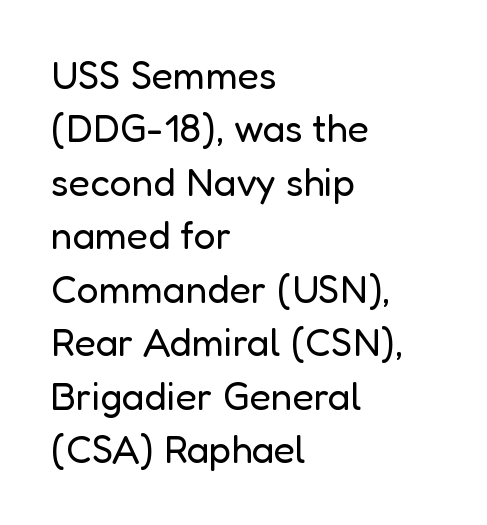
The image shows 39 px regular-weight sans-serif type, upright; set left-aligned, normal line spacing (1.37x), normal letter spacing, not underlined; low stroke contrast and a medium x-height.
